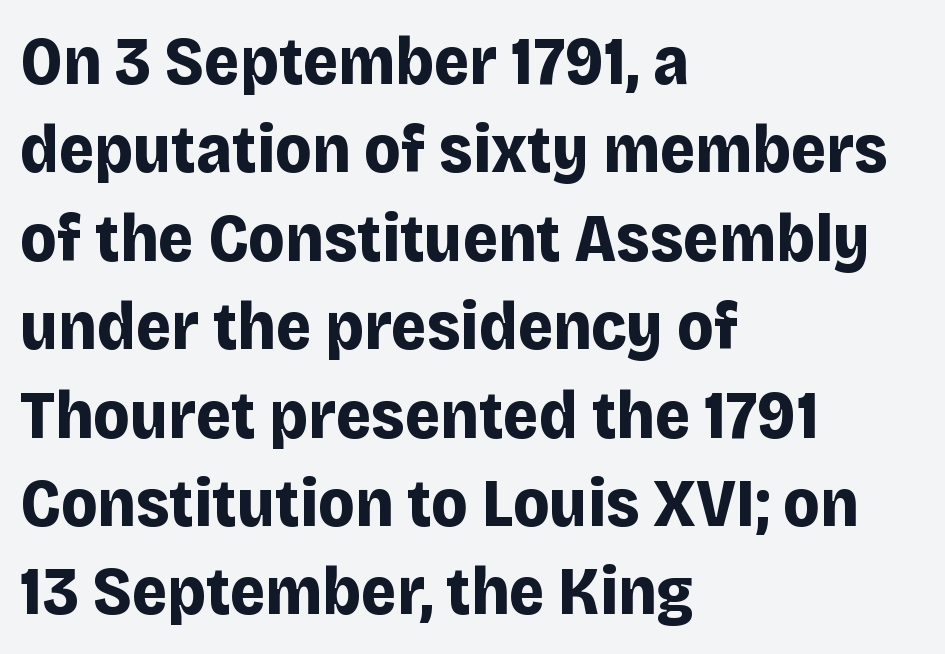
{"serif": "no", "italic": "no", "bold": "yes", "weight": "bold", "width": "normal", "stroke_contrast": "low", "x_height": "large", "monospaced": "no", "underline": "no", "align": "left", "line_spacing": "normal", "line_spacing_ratio": 1.3, "letter_spacing": "normal", "letter_spacing_em": 0.0, "glyph_px": 68}
